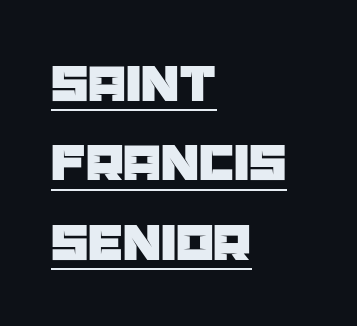
Spacing verdict: proportional, widths tailored to each character. Look at the bottom of the vertical strokes: they stop flat, with no serifs. Italic? Not at all — the glyphs are vertical. How are the letters spaced? Ordinarily, with no added tracking.
